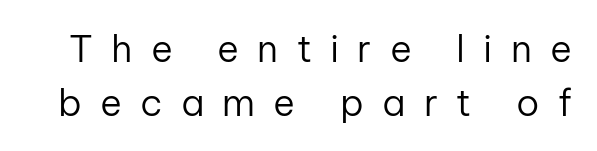
Q: Is the text bold? A: No.
Q: Is the text italic (slanted)? A: No, it is upright.
Q: Is the typeface a serif or a sans-serif typeface? A: Sans-serif.
Q: Is the text underlined? A: No.
Q: Is the spacing between letters normal or unusually wide? A: Unusually wide.
Q: Is the spacing between lines tight, normal or loose? A: Normal.
Q: Width (condensed, normal, or wide)? A: Normal.
Q: Stroke contrast? A: Low.
Q: x-height? A: Medium.
Q: Monospaced? A: No.
